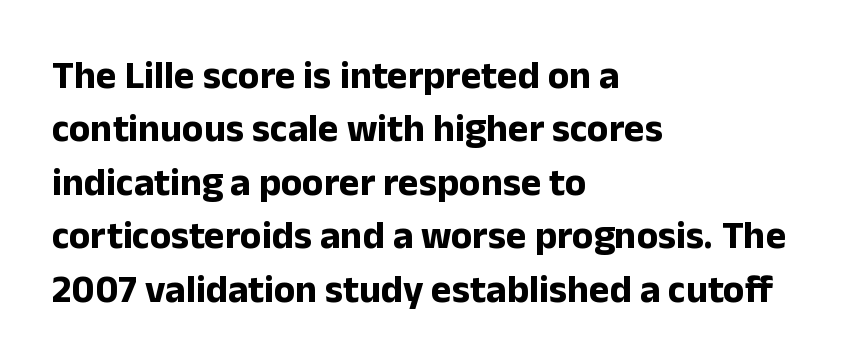
Q: Is the text bold? A: Yes.
Q: Is the text italic (slanted)? A: No, it is upright.
Q: Is the typeface a serif or a sans-serif typeface? A: Sans-serif.
Q: Is the text underlined? A: No.
Q: How is the paragraph aligned? A: Left-aligned.
Q: Is the spacing between letters normal or unusually wide? A: Normal.
Q: Is the spacing between lines tight, normal or loose? A: Normal.
Q: Width (condensed, normal, or wide)? A: Normal.
Q: Stroke contrast? A: Low.
Q: x-height? A: Medium.
Q: Monospaced? A: No.
